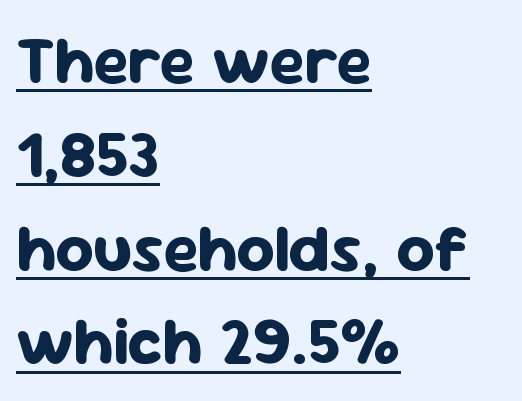
Q: Is the text bold? A: Yes.
Q: Is the text italic (slanted)? A: No, it is upright.
Q: Is the typeface a serif or a sans-serif typeface? A: Sans-serif.
Q: Is the text underlined? A: Yes.
Q: How is the paragraph aligned? A: Left-aligned.
Q: Is the spacing between letters normal or unusually wide? A: Normal.
Q: Is the spacing between lines tight, normal or loose? A: Normal.
Q: Width (condensed, normal, or wide)? A: Normal.
Q: Stroke contrast? A: Low.
Q: x-height? A: Medium.
Q: Monospaced? A: No.
